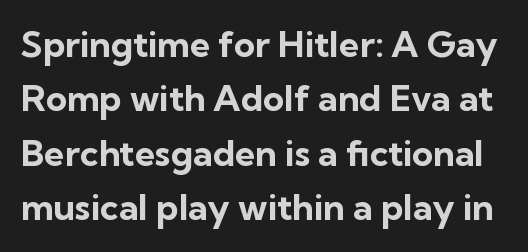
The horizontal fit of the characters is conventional and even. Summary of weight: heavy, a full bold. Regarding serifs, this sample does without them. The strip under each line holds only bare page. What's the leading like? Ordinary, nothing unusual. Italic? Not at all — the glyphs are vertical.
